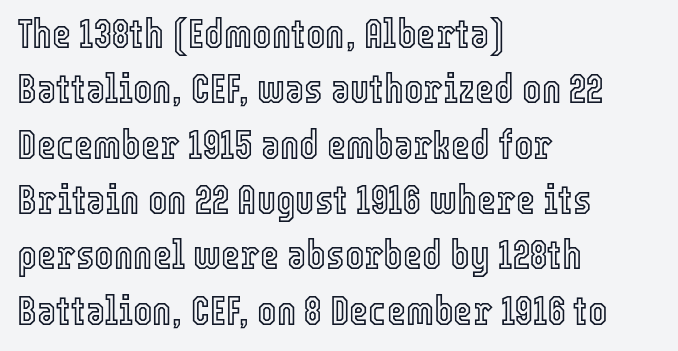
The image shows 41 px condensed type, upright; set left-aligned, normal line spacing (1.35x), normal letter spacing, not underlined; a medium x-height.
